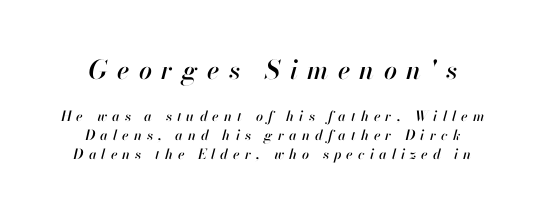
This layout puts the oversized block above and the modest block below. Looking at the ascenders, they clearly lean. Quick note: interline space is typical. The rendering inserts visible extra space after every character. Line starts and ends both wander, symmetrically.
